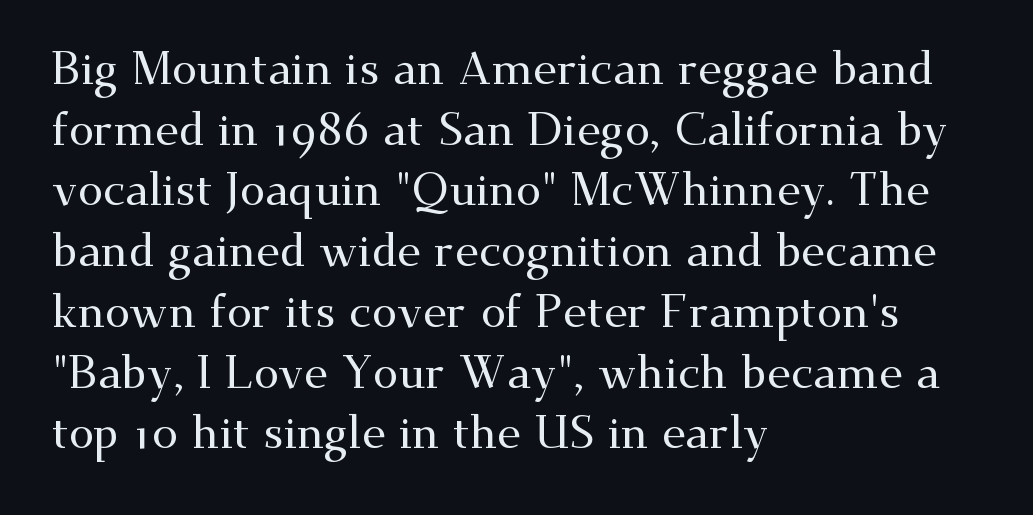
The image shows 45 px wide serif type, upright; set left-aligned, normal line spacing (1.35x), normal letter spacing, not underlined; medium stroke contrast and a small x-height.
